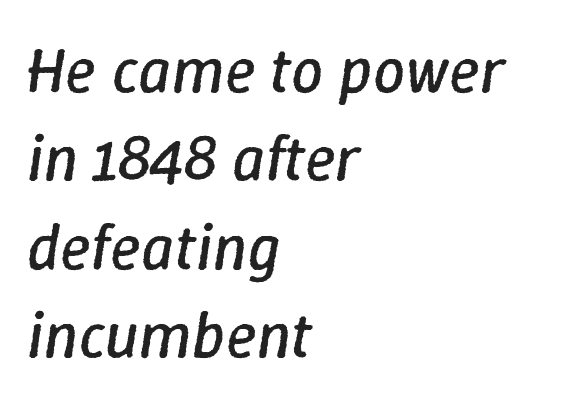
The image shows 64 px regular-weight type, italic (leaning right); set left-aligned, normal line spacing (1.38x), normal letter spacing, not underlined; low stroke contrast and a medium x-height.
